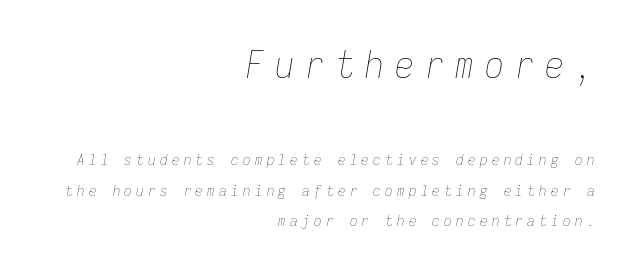
There's an unmistakable incline to the writing here. Monospaced: the letters line up in strict vertical columns. Tracking here is generous; glyphs stand well apart from one another. These lines are set flush right with a ragged left edge.
